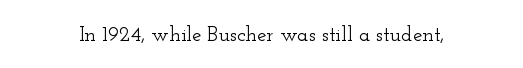
Q: Is the text italic (slanted)? A: No, it is upright.
Q: Is the text underlined? A: No.
Q: Is the spacing between letters normal or unusually wide? A: Normal.
